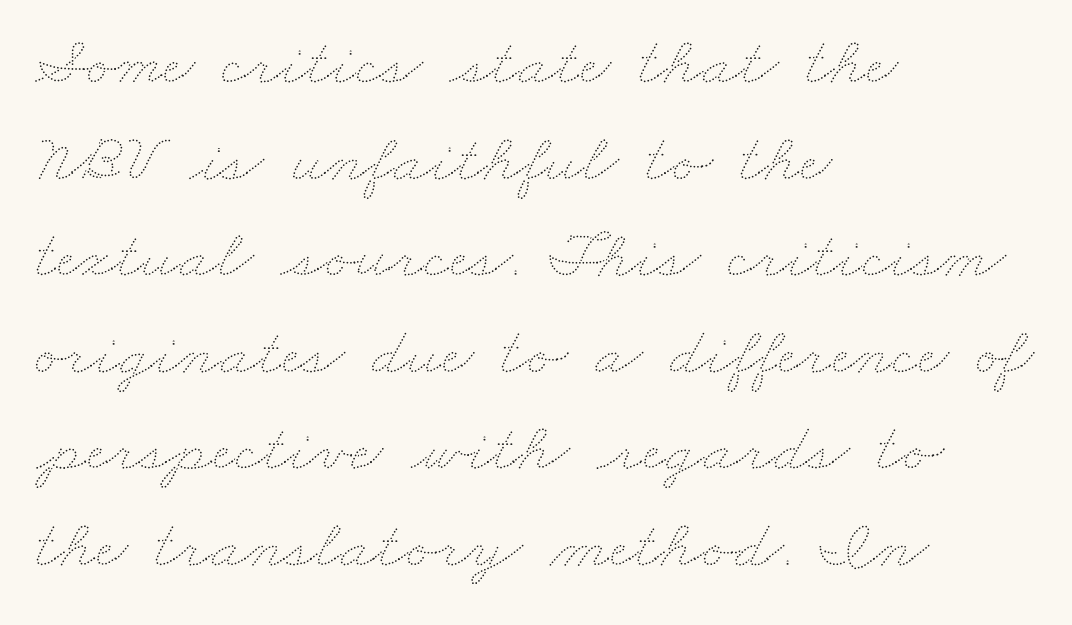
Q: Is the text bold? A: No.
Q: Is the text underlined? A: No.
Q: How is the paragraph aligned? A: Left-aligned.
Q: Is the spacing between letters normal or unusually wide? A: Normal.
Q: Is the spacing between lines tight, normal or loose? A: Normal.
Q: Width (condensed, normal, or wide)? A: Wide.
Q: Stroke contrast? A: Medium.
Q: x-height? A: Small.
Q: Monospaced? A: No.
